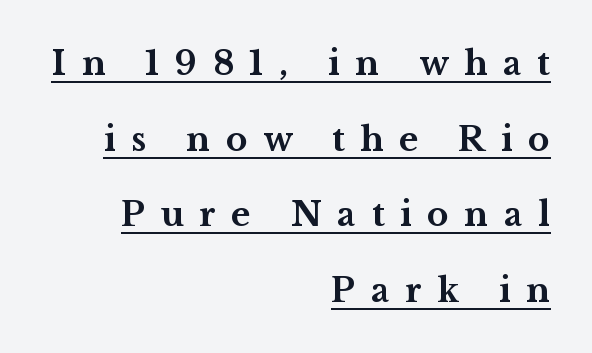
The designer dialed line spacing up above the default. These lines are set flush right with a ragged left edge. The letters are spread apart with noticeably loose tracking. In terms of posture, this sample is upright.
